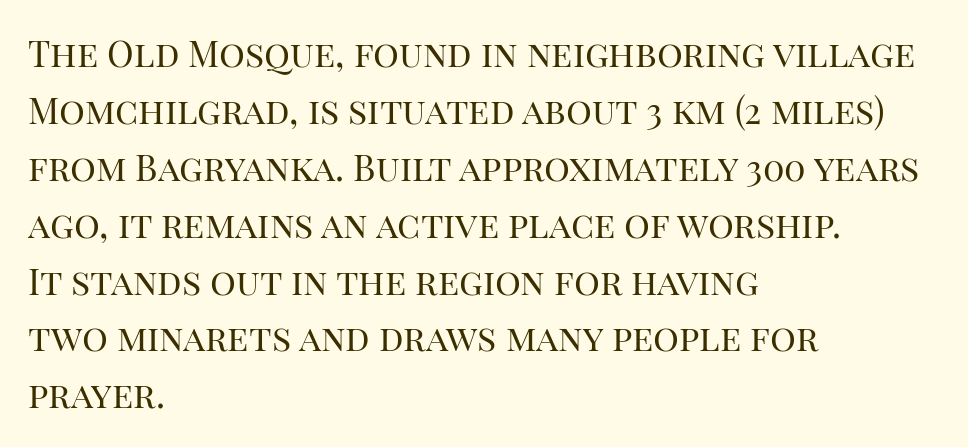
Vertical stems look standard width or narrower in stroke. The compositor pushed each line to the left boundary. Evenly set lines give the paragraph a standard silhouette. Unlike a clean sans, this face finishes its strokes with serifs. Words float on clear page, feet unadorned.
